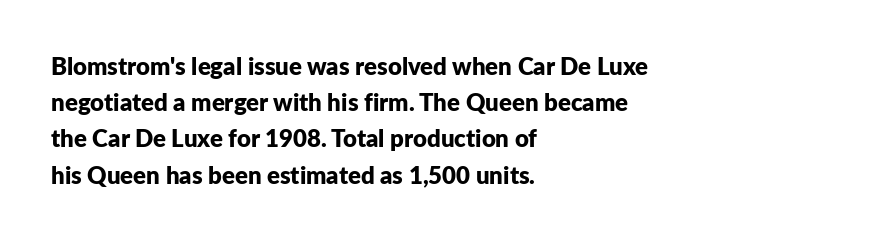
The vertical gap from one line to the next is medium. In terms of posture, this sample is upright. Look at the stroke-to-counter ratio: heavy, a bold. Clear beneath every line of the passage. Casual observation: everything's shoved over to the left. You could call the tracking neutral — neither tight nor loose.
